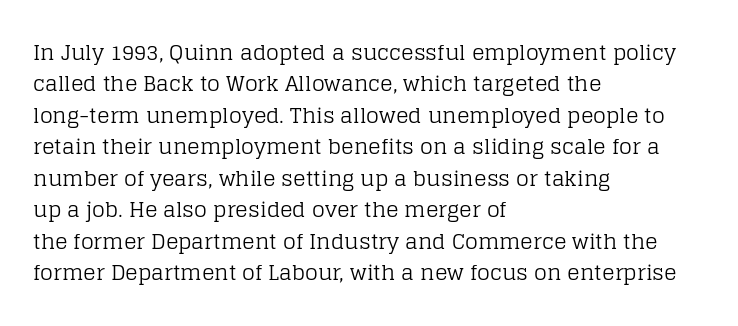
{"italic": "no", "bold": "no", "underline": "no", "align": "left", "line_spacing": "normal", "line_spacing_ratio": 1.5, "letter_spacing": "normal", "letter_spacing_em": 0.0, "glyph_px": 21}
